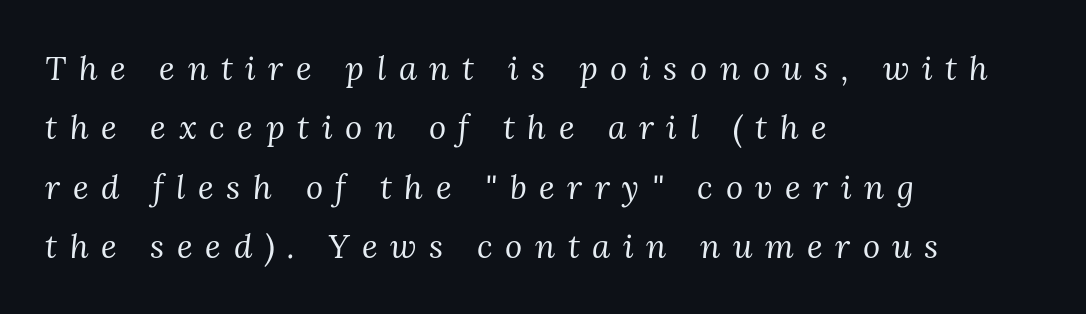
Q: Is the text bold? A: No.
Q: Is the text italic (slanted)? A: Yes, it leans right by about 3 degrees.
Q: Is the typeface a serif or a sans-serif typeface? A: Serif.
Q: Is the text underlined? A: No.
Q: How is the paragraph aligned? A: Left-aligned.
Q: Is the spacing between letters normal or unusually wide? A: Unusually wide.
Q: Width (condensed, normal, or wide)? A: Normal.
Q: Stroke contrast? A: Medium.
Q: x-height? A: Medium.
Q: Monospaced? A: No.
